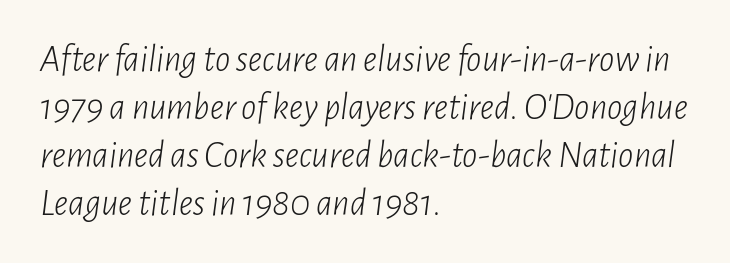
{"italic": "yes", "lean": "right", "slant_degrees": 7, "bold": "no", "weight": "light", "width": "condensed", "stroke_contrast": "low", "x_height": "medium", "monospaced": "no", "underline": "no", "align": "left", "line_spacing": "normal", "line_spacing_ratio": 1.26, "letter_spacing": "normal", "letter_spacing_em": 0.0, "glyph_px": 38}
